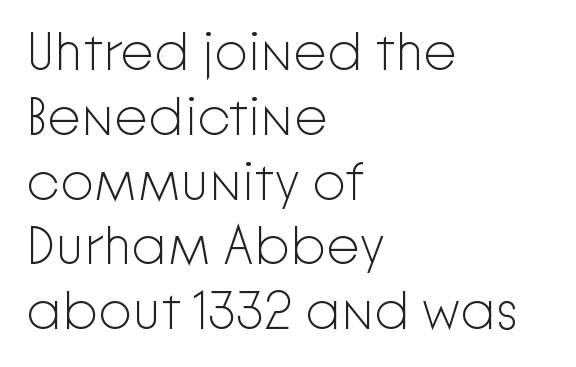
Inter-character spacing is left at the font's built-in metrics. Decoration check: the copy has no underline. Weight class: somewhere from thin through regular. Unlike italic type, these characters show no tilt at all. Casual observation: everything's shoved over to the left. To sum up the face: it is a sans, with no serifs.
